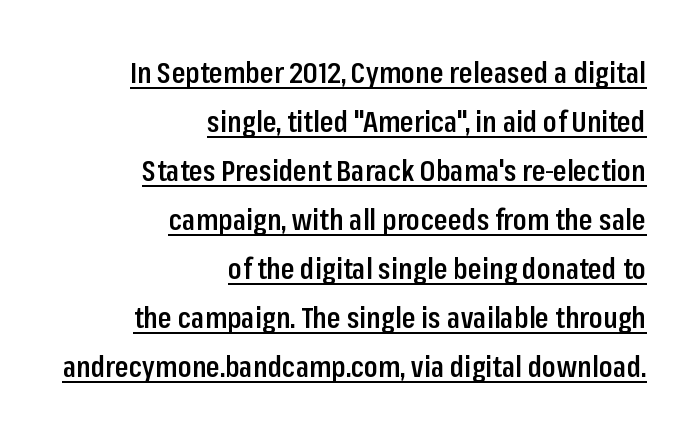
Q: Is the text bold? A: Semi-bold.
Q: Is the text italic (slanted)? A: No, it is upright.
Q: Is the typeface a serif or a sans-serif typeface? A: Sans-serif.
Q: Is the text underlined? A: Yes.
Q: How is the paragraph aligned? A: Right-aligned.
Q: Is the spacing between letters normal or unusually wide? A: Normal.
Q: Width (condensed, normal, or wide)? A: Condensed.
Q: Stroke contrast? A: Low.
Q: x-height? A: Medium.
Q: Monospaced? A: No.
